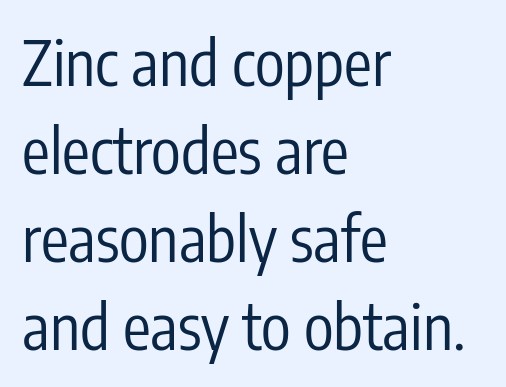
The image shows 62 px regular-weight, condensed sans-serif type, upright; set left-aligned, normal line spacing (1.42x), normal letter spacing, not underlined; low stroke contrast and a medium x-height.
